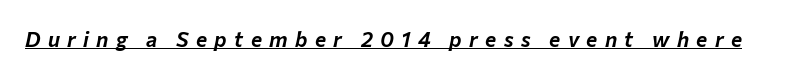
The font's italic variant was chosen for this text. The tracking jumps out immediately: characters are airy and widely separated. Does a line run under the words? Yes, clearly.
